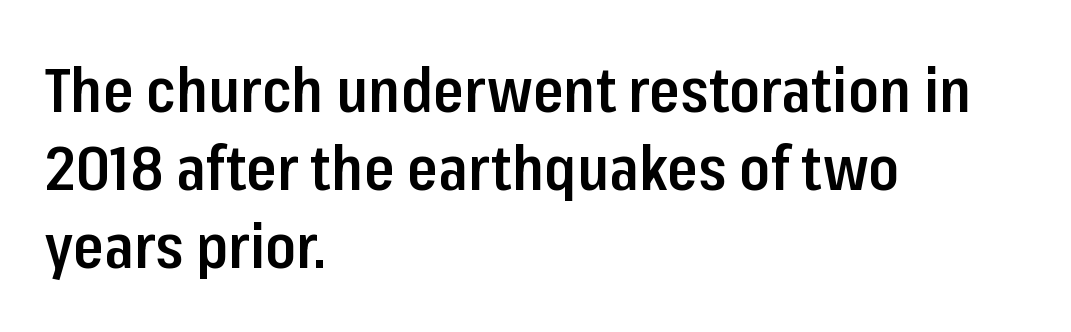
{"serif": "no", "italic": "no", "bold": "semi", "weight": "semibold", "width": "condensed", "stroke_contrast": "low", "x_height": "medium", "monospaced": "no", "underline": "no", "align": "left", "line_spacing": "normal", "line_spacing_ratio": 1.26, "letter_spacing": "normal", "letter_spacing_em": 0.0, "glyph_px": 62}
